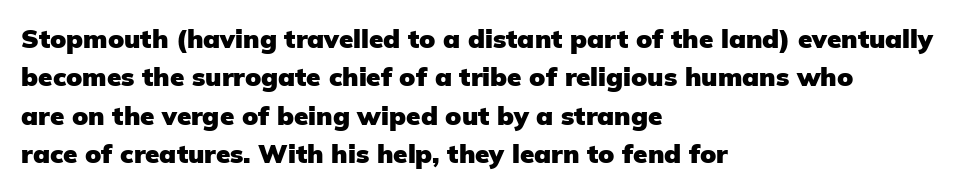
The image shows 26 px bold type, upright; set left-aligned, normal line spacing (1.48x), normal letter spacing, not underlined.
